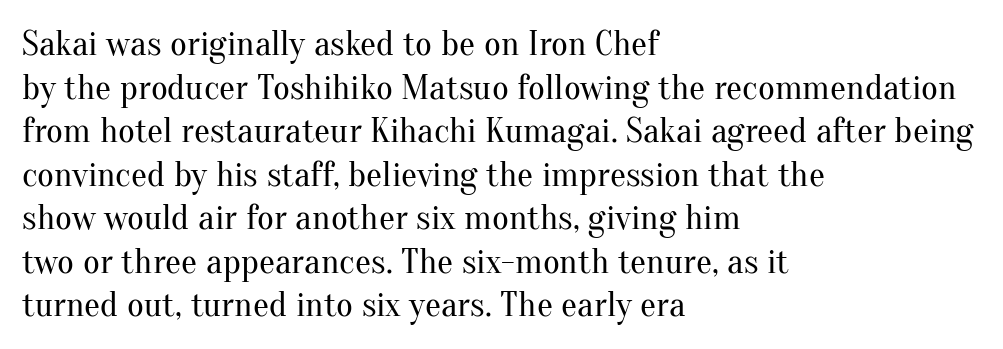
Students, note that the glyphs here touch the page at normal intervals. Spacing verdict: proportional, widths tailored to each character. The passage shown is not underscored anywhere. Serifs: yes, visible at the terminals of the letterforms. The lines are quadded left.
